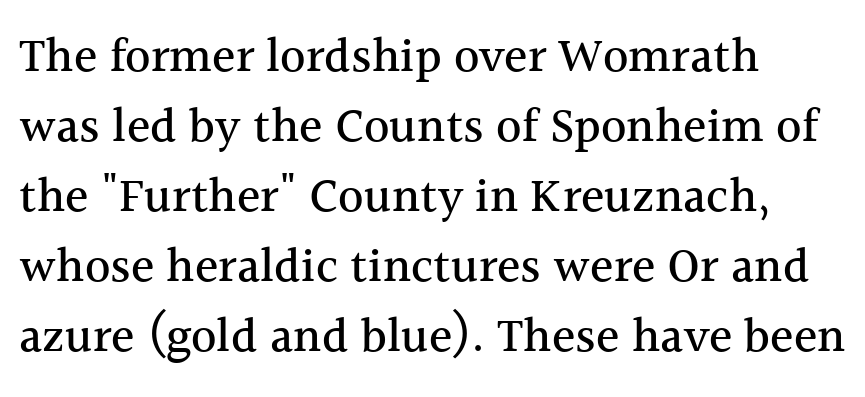
The typesetter chose a ragged-right arrangement here. The letters carry serifs — small finishing strokes at the ends of their stems. Honestly, there is no underline to notice here at all. Do the characters align in a grid? No, the font is proportional. You could call the tracking neutral — neither tight nor loose. Posture: vertical.
